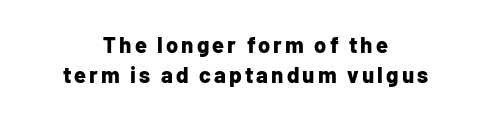
The image shows 22 px bold type, upright; set centered, normal line spacing (1.38x), not underlined.
